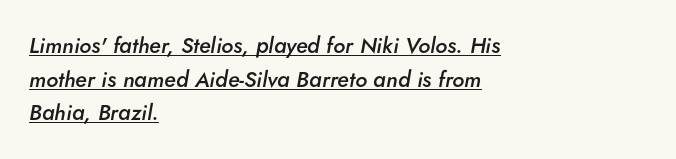
Q: Is the text bold? A: Semi-bold.
Q: Is the text italic (slanted)? A: Yes, it leans right by about 5 degrees.
Q: Is the text underlined? A: Yes.
Q: How is the paragraph aligned? A: Left-aligned.
Q: Is the spacing between letters normal or unusually wide? A: Normal.
Q: Is the spacing between lines tight, normal or loose? A: Normal.
